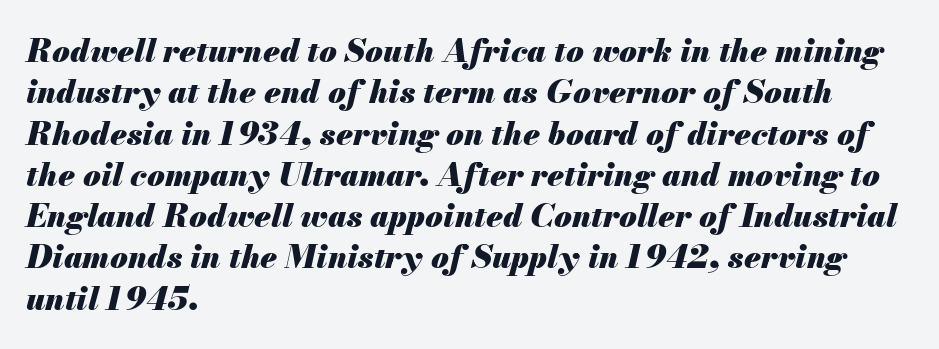
{"italic": "yes", "lean": "right", "slant_degrees": 13, "bold": "yes", "weight": "heavy", "width": "normal", "stroke_contrast": "medium", "x_height": "small", "monospaced": "no", "underline": "no", "align": "left", "line_spacing": "normal", "line_spacing_ratio": 1.29, "letter_spacing": "normal", "letter_spacing_em": 0.0, "glyph_px": 32}
